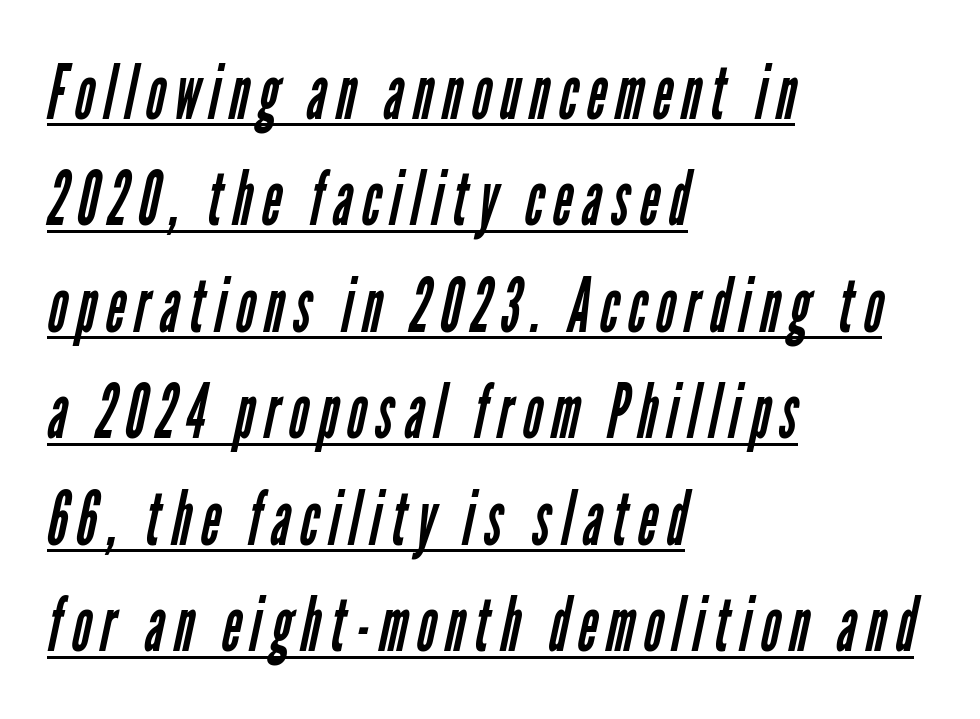
Note the varied advance widths — an 'i' is clearly narrower than an 'm'. Like a heading marked for emphasis, these lines bear an underscore. Serifs: no, the terminals of the letterforms are clean. The lines are quadded left. Vertical stems look standard width or narrower in stroke.
